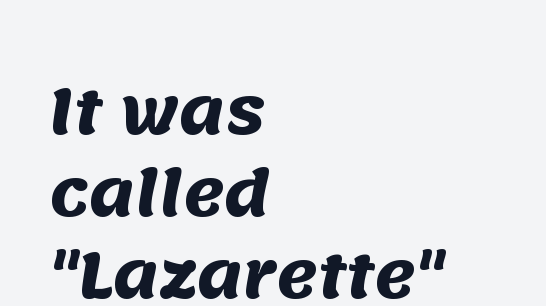
Q: Is the text bold? A: Yes.
Q: Is the typeface a serif or a sans-serif typeface? A: Sans-serif.
Q: Is the text underlined? A: No.
Q: How is the paragraph aligned? A: Left-aligned.
Q: Is the spacing between letters normal or unusually wide? A: Normal.
Q: Is the spacing between lines tight, normal or loose? A: Normal.
Q: Width (condensed, normal, or wide)? A: Normal.
Q: Stroke contrast? A: Medium.
Q: x-height? A: Large.
Q: Monospaced? A: No.
